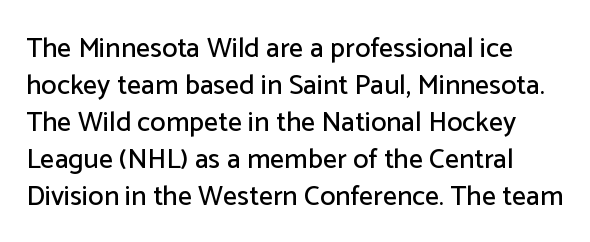
Q: Is the text italic (slanted)? A: No, it is upright.
Q: Is the typeface a serif or a sans-serif typeface? A: Sans-serif.
Q: Is the text underlined? A: No.
Q: Is the spacing between letters normal or unusually wide? A: Normal.
Q: Is the spacing between lines tight, normal or loose? A: Normal.
Q: Width (condensed, normal, or wide)? A: Normal.
Q: Stroke contrast? A: Low.
Q: x-height? A: Medium.
Q: Monospaced? A: No.
